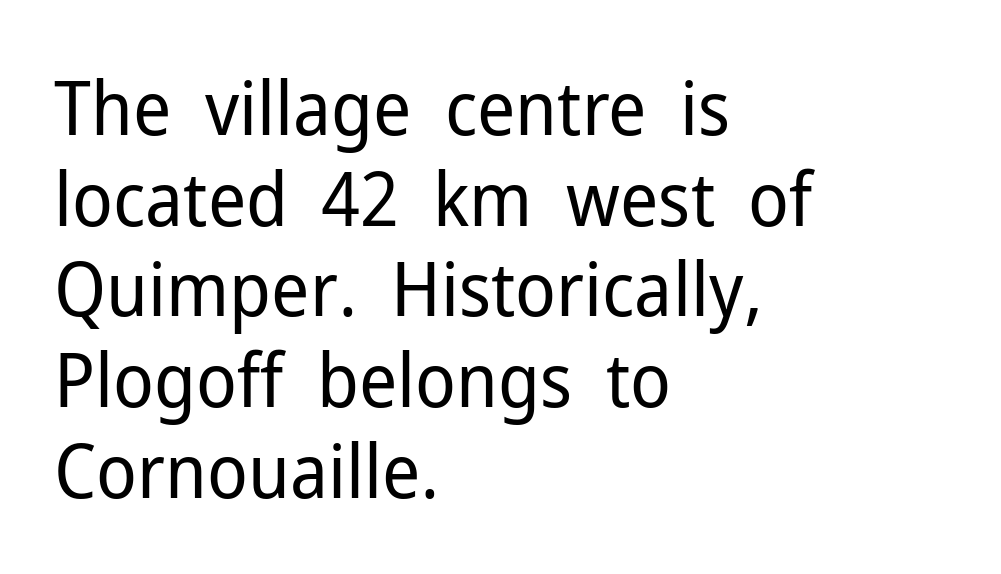
Q: Is the text bold? A: No.
Q: Is the text italic (slanted)? A: No, it is upright.
Q: Is the typeface a serif or a sans-serif typeface? A: Sans-serif.
Q: Is the text underlined? A: No.
Q: How is the paragraph aligned? A: Left-aligned.
Q: Is the spacing between letters normal or unusually wide? A: Normal.
Q: Width (condensed, normal, or wide)? A: Normal.
Q: Stroke contrast? A: Low.
Q: x-height? A: Medium.
Q: Monospaced? A: No.
